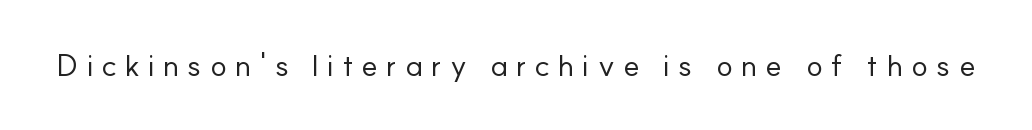
Q: Is the text bold? A: No.
Q: Is the text italic (slanted)? A: No, it is upright.
Q: Is the typeface a serif or a sans-serif typeface? A: Sans-serif.
Q: Is the text underlined? A: No.
Q: Is the spacing between letters normal or unusually wide? A: Unusually wide.
Q: Width (condensed, normal, or wide)? A: Normal.
Q: Stroke contrast? A: Low.
Q: x-height? A: Small.
Q: Monospaced? A: No.
